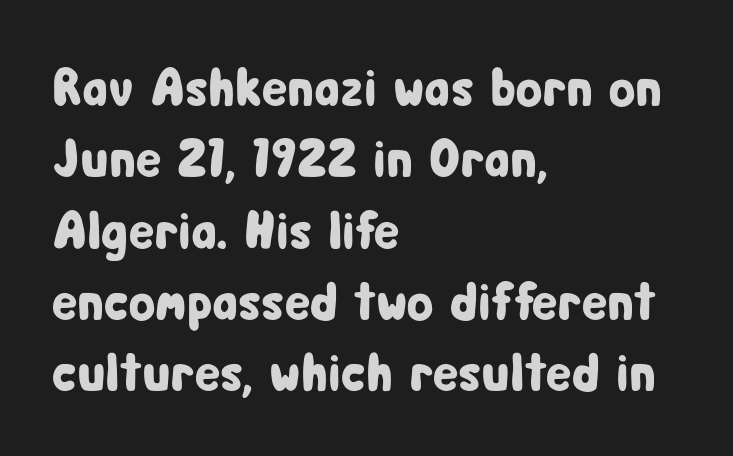
Q: Is the text italic (slanted)? A: No, it is upright.
Q: Is the typeface a serif or a sans-serif typeface? A: Sans-serif.
Q: Is the text underlined? A: No.
Q: How is the paragraph aligned? A: Left-aligned.
Q: Is the spacing between letters normal or unusually wide? A: Normal.
Q: Is the spacing between lines tight, normal or loose? A: Normal.
Q: Width (condensed, normal, or wide)? A: Condensed.
Q: Stroke contrast? A: Low.
Q: x-height? A: Medium.
Q: Monospaced? A: No.
